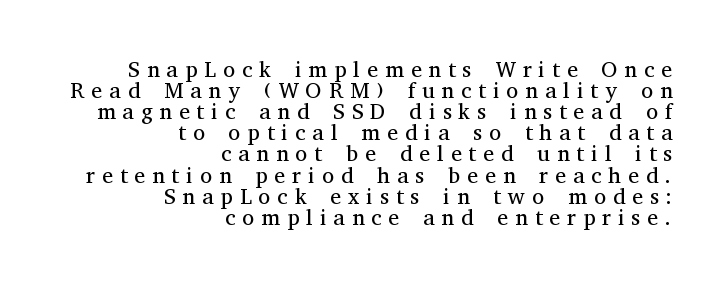
Do the letters lean? They stand straight. Is the letter spacing exaggerated? Yes — the characters are pushed far apart. Plain, unruled lines of type. No heavy texture on the line: the type isn't bold. Honestly, the rows look squashed on top of each other.
